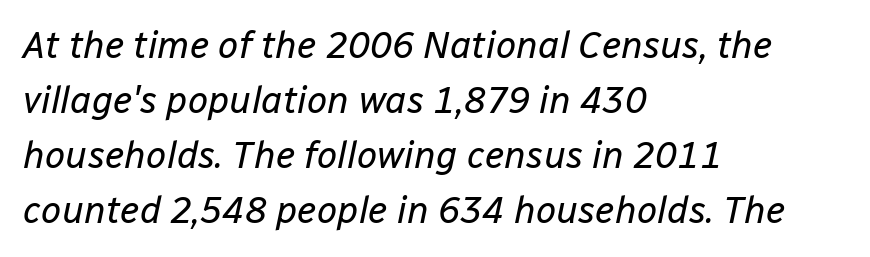
{"italic": "yes", "lean": "right", "slant_degrees": 12, "bold": "no", "weight": "regular", "width": "normal", "stroke_contrast": "low", "x_height": "medium", "monospaced": "no", "underline": "no", "align": "left", "line_spacing": "normal", "line_spacing_ratio": 1.49, "letter_spacing": "normal", "letter_spacing_em": 0.0, "glyph_px": 37}
